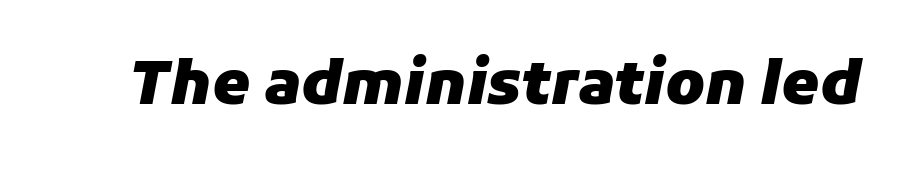
Looks like regular typesetting: each glyph gets only the width it needs. Slanted lettering throughout. Check the space under the baseline: it is left empty. How are the letters spaced? Ordinarily, with no added tracking. Strokes here are thick enough to call this a true bold.
